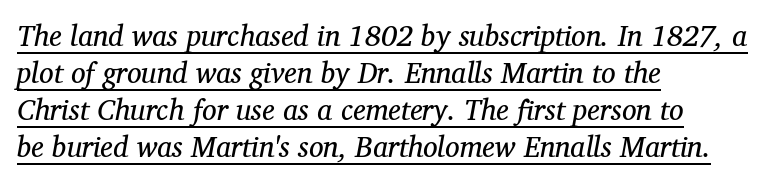
The image shows 29 px regular-weight serif type, italic (leaning right); set left-aligned, normal line spacing (1.28x), normal letter spacing, underlined; medium stroke contrast and a medium x-height.
